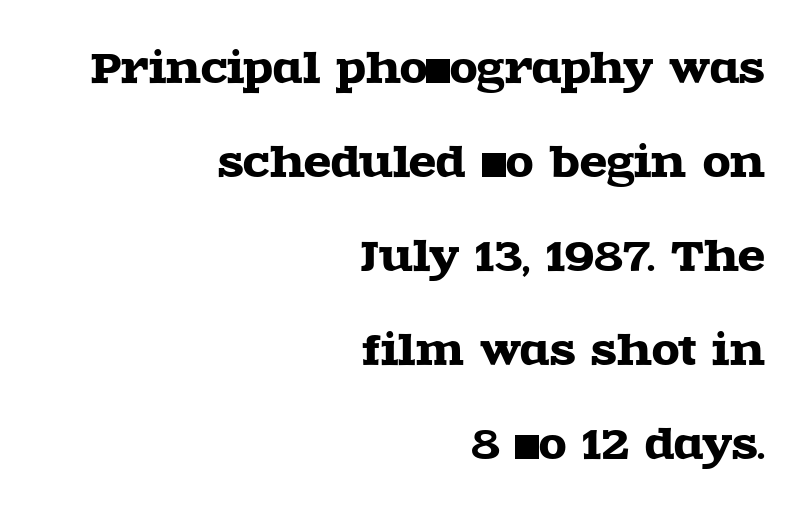
The image shows 40 px wide serif type, upright; set right-aligned, loose line spacing (2.35x), normal letter spacing, not underlined; a large x-height.
